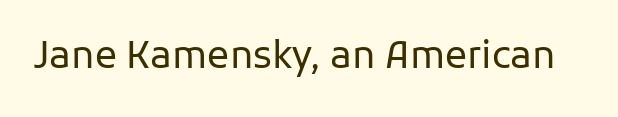
The image shows 37 px regular-weight sans-serif type, upright; set normal letter spacing, not underlined; low stroke contrast and a medium x-height.
